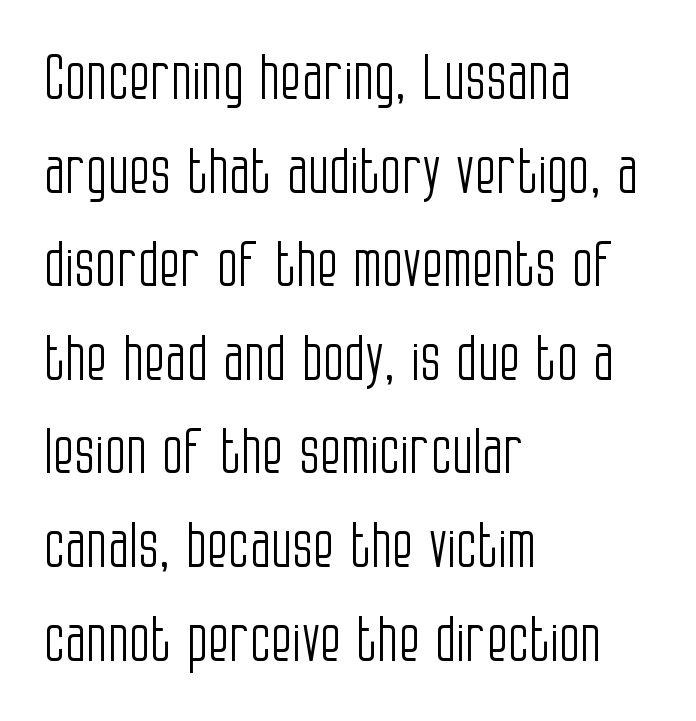
Q: Is the text bold? A: No.
Q: Is the text italic (slanted)? A: No, it is upright.
Q: Is the typeface a serif or a sans-serif typeface? A: Sans-serif.
Q: Is the text underlined? A: No.
Q: How is the paragraph aligned? A: Left-aligned.
Q: Is the spacing between letters normal or unusually wide? A: Normal.
Q: Is the spacing between lines tight, normal or loose? A: Normal.
Q: Width (condensed, normal, or wide)? A: Condensed.
Q: Stroke contrast? A: Low.
Q: x-height? A: Large.
Q: Monospaced? A: No.
